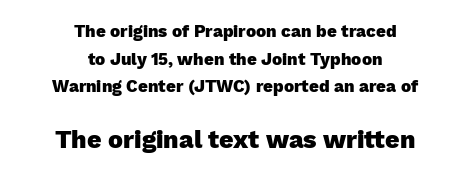
{"italic": "no", "bold": "yes", "underline": "no", "align": "center", "line_spacing": "normal", "line_spacing_ratio": 1.63, "letter_spacing": "normal", "letter_spacing_em": 0.0, "larger_block": "second", "size_ratio": 1.47, "glyph_px": 25}
